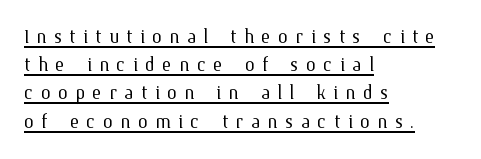
{"italic": "no", "bold": "no", "underline": "yes", "align": "left", "line_spacing": "tight", "line_spacing_ratio": 1.13, "letter_spacing": "wide", "letter_spacing_em": 0.29, "glyph_px": 25}
